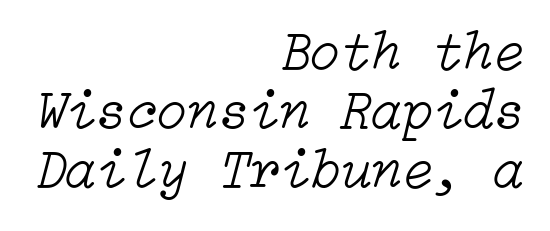
The image shows 56 px light type, italic (leaning right); set right-aligned, tight line spacing (1.05x), normal letter spacing, not underlined; low stroke contrast and a medium x-height.
